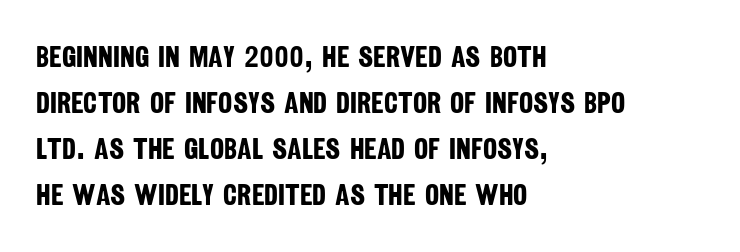
Layout note: lines flush left. You could not count columns in this text — the font is proportionally spaced. Words appear dense and cohesive because spacing is normal. Stroke thickness is high; the sample reads as a true bold.
